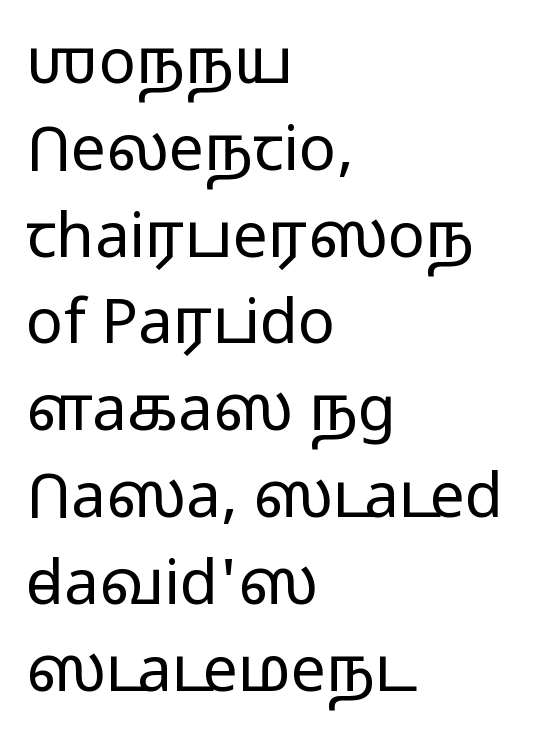
{"serif": "no", "italic": "no", "bold": "no", "weight": "light", "width": "wide", "stroke_contrast": "low", "x_height": "medium", "monospaced": "no", "underline": "no", "align": "left", "line_spacing": "normal", "line_spacing_ratio": 1.4, "letter_spacing": "normal", "letter_spacing_em": 0.0, "glyph_px": 62}
